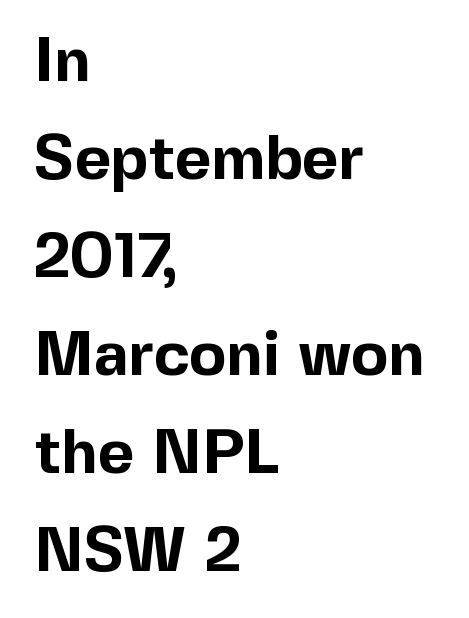
{"serif": "no", "italic": "no", "bold": "yes", "weight": "bold", "width": "normal", "x_height": "medium", "monospaced": "no", "underline": "no", "align": "left", "line_spacing": "normal", "line_spacing_ratio": 1.58, "letter_spacing": "normal", "letter_spacing_em": 0.0, "glyph_px": 62}
